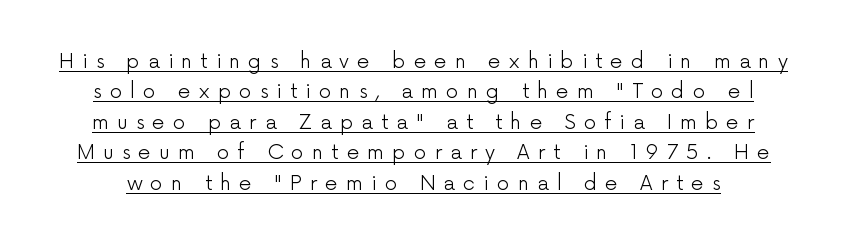
The image shows 20 px text type, upright; set normal line spacing (1.52x), unusually wide letter spacing (+0.4 em), underlined.
